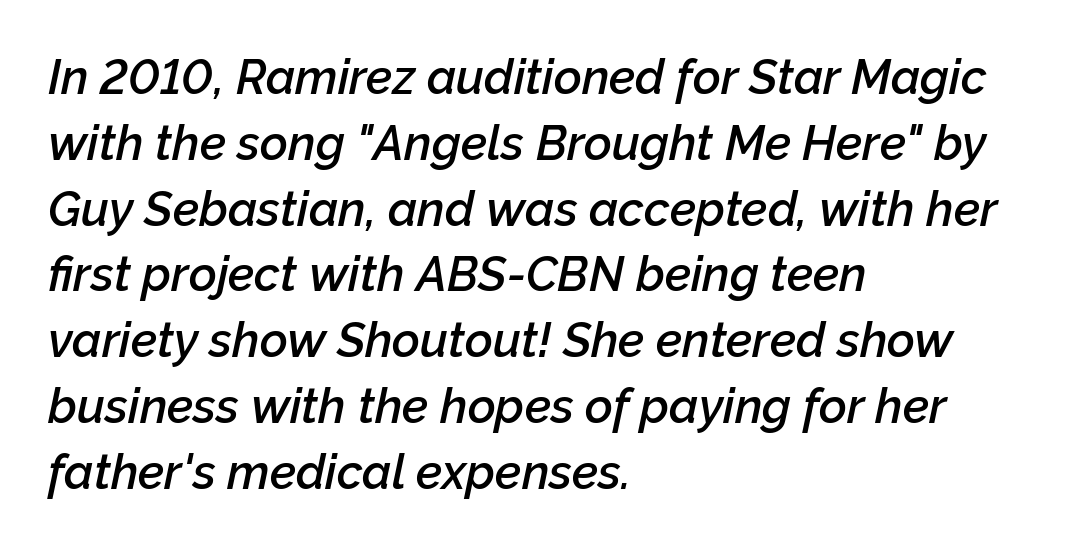
As a designer I'd log this as weight 600, semibold. The ragged edge is on the right, which tells us the setting is flush left. A normal amount of white space separates one row of letters from the next. Standard letterfit; no display-style spreading of the glyphs.
